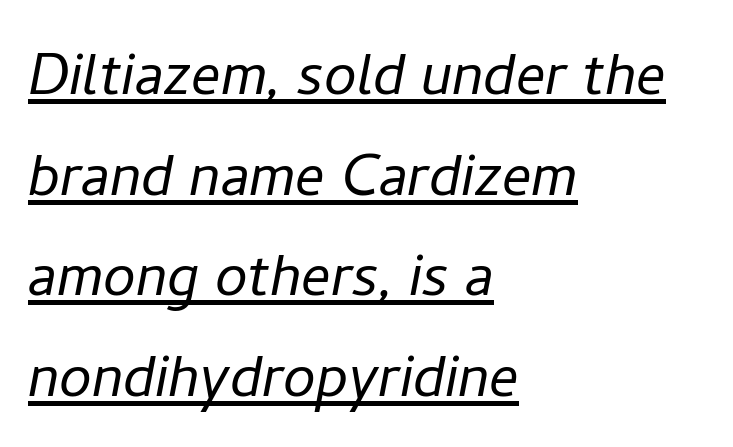
Q: Is the text bold? A: No.
Q: Is the text italic (slanted)? A: Yes, it leans right by about 11 degrees.
Q: Is the text underlined? A: Yes.
Q: How is the paragraph aligned? A: Left-aligned.
Q: Is the spacing between letters normal or unusually wide? A: Normal.
Q: Is the spacing between lines tight, normal or loose? A: Normal.
Q: Width (condensed, normal, or wide)? A: Normal.
Q: Stroke contrast? A: Low.
Q: x-height? A: Medium.
Q: Monospaced? A: No.
